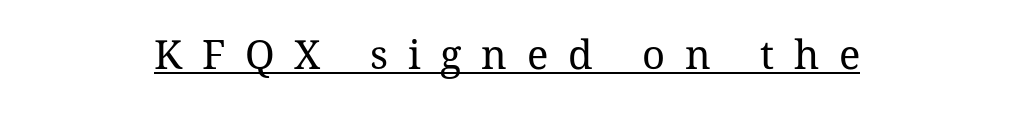
Substantial extra tracking has been applied to these lines. The letters stand straight up with perfectly vertical stems. Proportional: the letters do not fall into vertical columns. Underline: present. The passage shown is typeset with a serif family.
